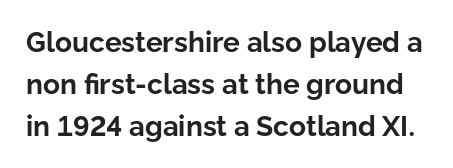
Examine the stroke ends and you'll find no serifs. Students, note that the glyphs here touch the page at normal intervals. Unlike italic type, these characters show no tilt at all. How heavy is the stroke? Heavy — this is a bold. Decoration check: the copy has no underline. Successive baselines arrive at the customary interval.
